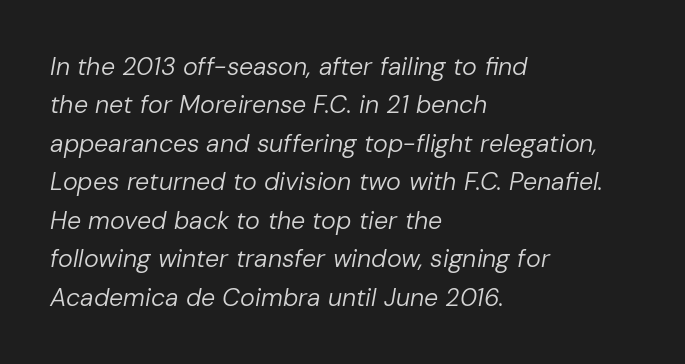
{"italic": "yes", "lean": "right", "slant_degrees": 10, "bold": "no", "underline": "no", "align": "left", "line_spacing": "normal", "line_spacing_ratio": 1.54, "letter_spacing": "normal", "letter_spacing_em": 0.0, "glyph_px": 25}
